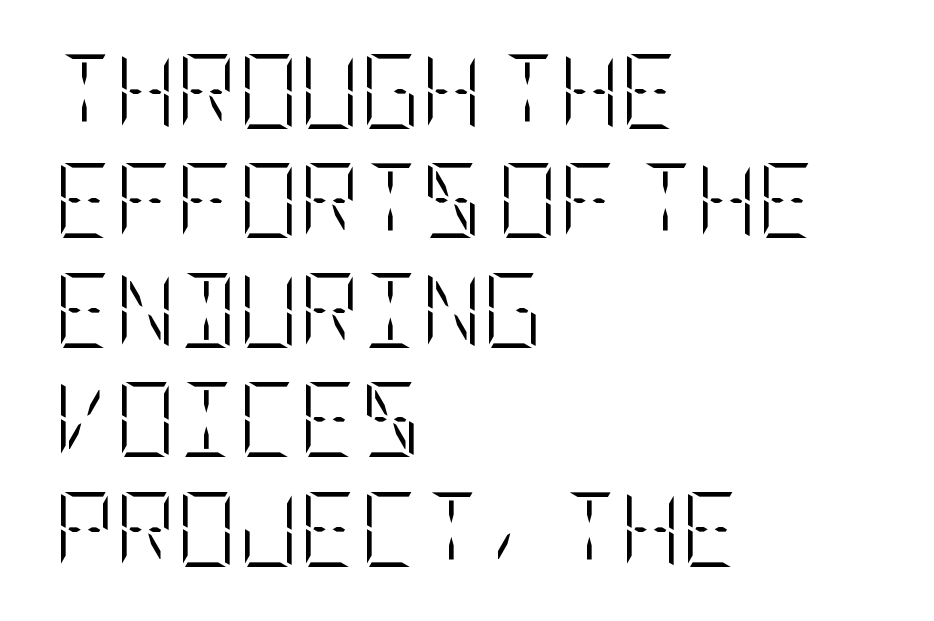
{"italic": "no", "bold": "no", "weight": "light", "width": "condensed", "stroke_contrast": "low", "x_height": "large", "underline": "no", "align": "left", "line_spacing": "normal", "line_spacing_ratio": 1.46, "letter_spacing": "normal", "letter_spacing_em": 0.0, "glyph_px": 75}
